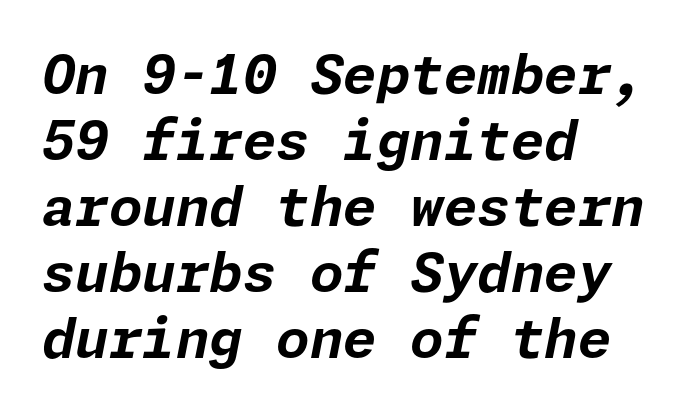
These lines keep a tight, regular rhythm from letter to letter. The setting favours the left margin, as ordinary paragraphs usually do. The glyphs have the mass of a bold cut. Lines of text with bare space underneath. Posture: slanted.
